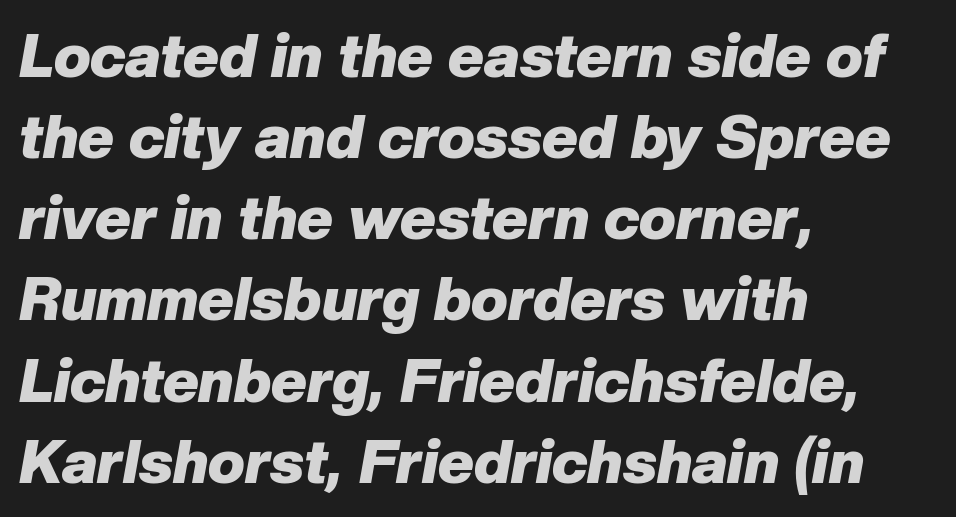
Typeset ragged right — the left edge is the straight one. These lines are rendered in a variable-pitch font. The glyphs look as if they've been sheared to an angle. Is there much room between lines? A standard amount, neither cramped nor airy. The specimen omits any rule beneath the text block's lines. Each word holds together tightly as a unit, with standard inter-letter gaps.
